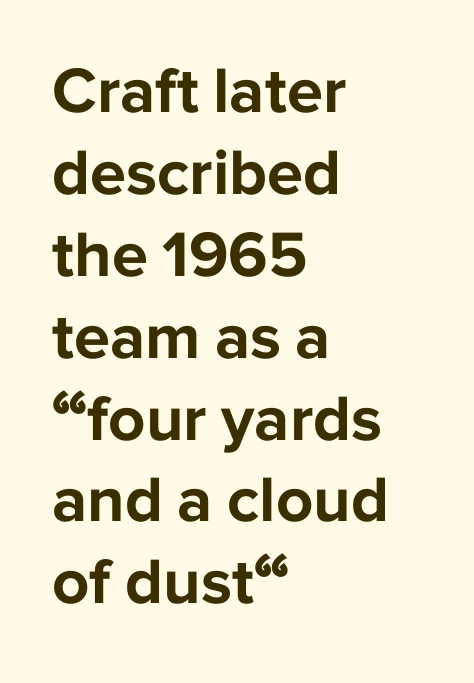
The image shows 65 px bold sans-serif type, upright; set left-aligned, normal line spacing (1.26x), normal letter spacing, not underlined; low stroke contrast and a medium x-height.
